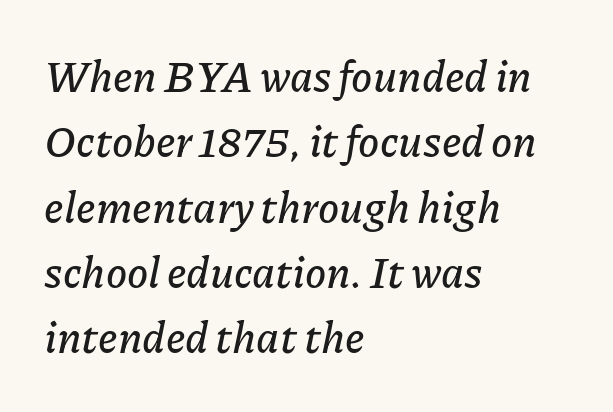
The image shows 43 px text type, italic (leaning right); set left-aligned, normal line spacing (1.52x), normal letter spacing, not underlined; low stroke contrast and a medium x-height.
